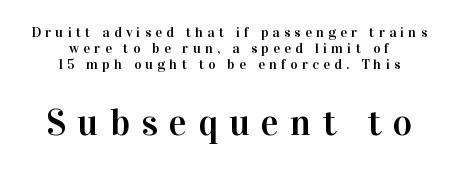
Q: Is the text italic (slanted)? A: No, it is upright.
Q: Is the typeface a serif or a sans-serif typeface? A: Serif.
Q: Is the text underlined? A: No.
Q: How is the paragraph aligned? A: Centered.
Q: Is the spacing between letters normal or unusually wide? A: Unusually wide.
Q: Is the spacing between lines tight, normal or loose? A: Tight.
Q: Which block of text is set in a larger size, the first (top) or the second (bottom)? A: The second (bottom) one.
Q: Width (condensed, normal, or wide)? A: Normal.
Q: Stroke contrast? A: High.
Q: x-height? A: Medium.
Q: Monospaced? A: No.
